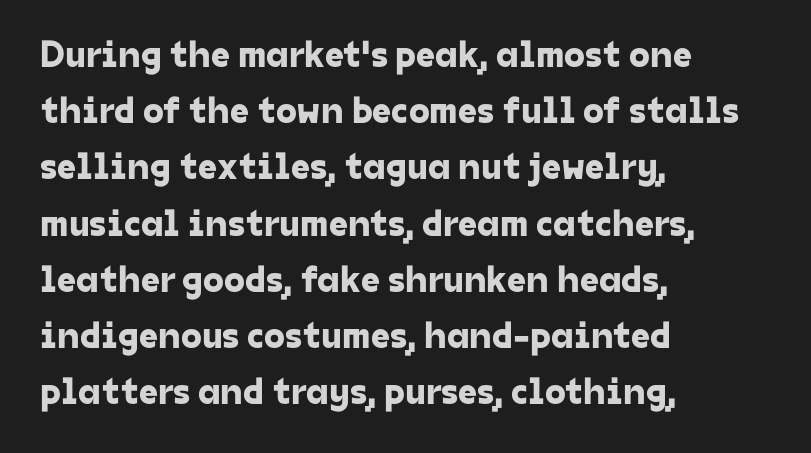
The image shows 38 px sans-serif type; set left-aligned, normal line spacing (1.48x), normal letter spacing, not underlined; low stroke contrast and a medium x-height.
